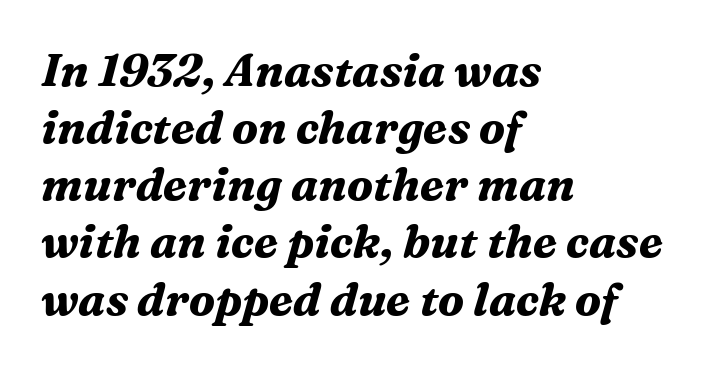
The image shows 45 px bold serif type, italic (leaning right); set left-aligned, normal line spacing (1.27x), normal letter spacing, not underlined; medium stroke contrast and a medium x-height.
